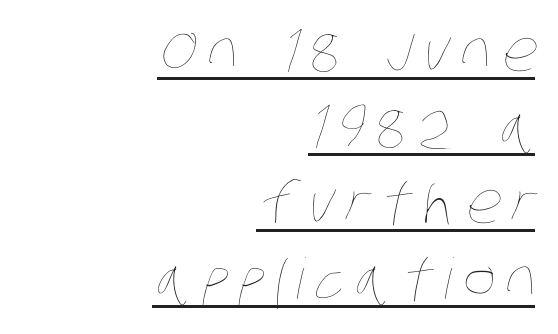
Underline: present. Proportional: the letters do not fall into vertical columns. Stems and bowls with no extra thickness — not bold. Students, observe: this is what conventionally led text looks like.
